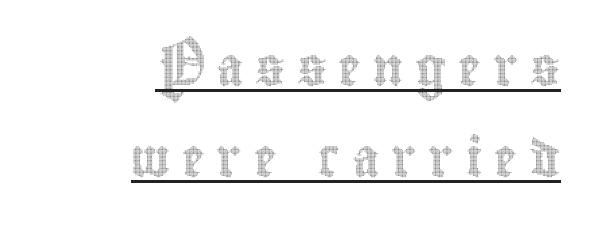
The lettering holds an erect, upright posture throughout. Each letter keeps its own natural width here, so spacing adapts to shape. If you measured baseline to baseline, you'd find a long distance. A student would call this right alignment; a typographer would say flush right, rag left. Letter spacing: wide.
